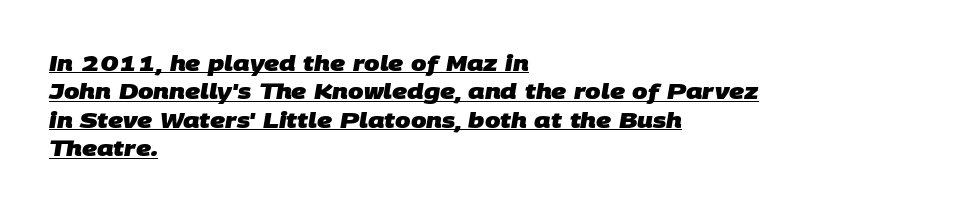
Q: Is the text bold? A: Yes.
Q: Is the text underlined? A: Yes.
Q: How is the paragraph aligned? A: Left-aligned.
Q: Is the spacing between letters normal or unusually wide? A: Normal.
Q: Is the spacing between lines tight, normal or loose? A: Normal.
